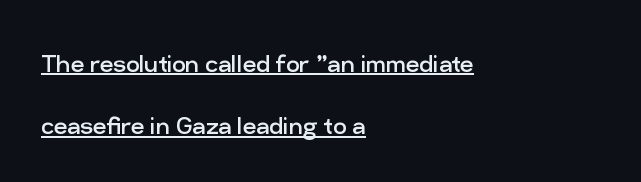
Q: Is the text bold? A: No.
Q: Is the text italic (slanted)? A: No, it is upright.
Q: Is the typeface a serif or a sans-serif typeface? A: Sans-serif.
Q: Is the text underlined? A: Yes.
Q: How is the paragraph aligned? A: Left-aligned.
Q: Is the spacing between letters normal or unusually wide? A: Normal.
Q: Is the spacing between lines tight, normal or loose? A: Loose.
Q: Width (condensed, normal, or wide)? A: Normal.
Q: Stroke contrast? A: Low.
Q: x-height? A: Medium.
Q: Monospaced? A: No.
